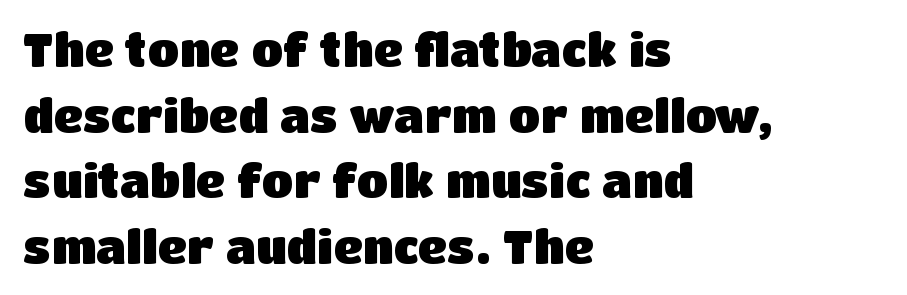
The image shows 45 px heavy sans-serif type, upright; set left-aligned, normal line spacing (1.46x), normal letter spacing, not underlined; low stroke contrast and a large x-height.
